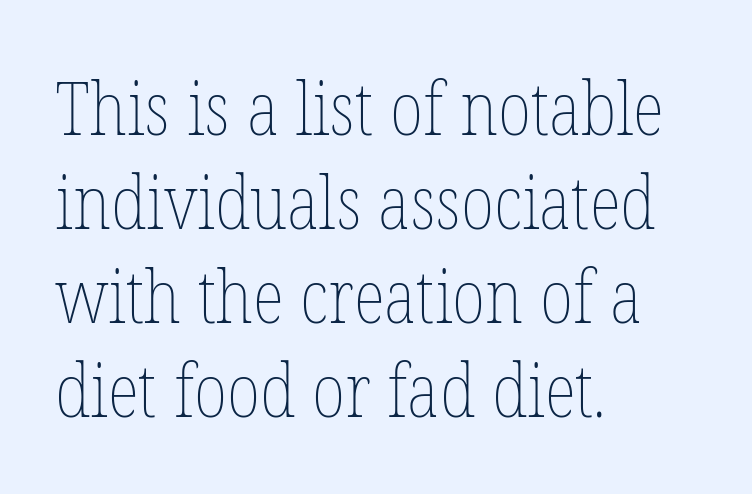
{"italic": "no", "bold": "no", "weight": "thin", "width": "condensed", "stroke_contrast": "low", "x_height": "medium", "monospaced": "no", "underline": "no", "align": "left", "line_spacing": "normal", "line_spacing_ratio": 1.27, "letter_spacing": "normal", "letter_spacing_em": 0.0, "glyph_px": 74}
